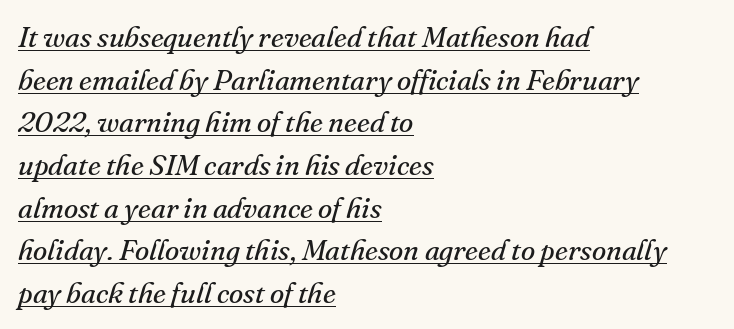
{"serif": "yes", "italic": "yes", "lean": "right", "slant_degrees": 16, "bold": "no", "weight": "regular", "width": "normal", "stroke_contrast": "medium", "x_height": "small", "monospaced": "no", "underline": "yes", "align": "left", "line_spacing": "normal", "line_spacing_ratio": 1.47, "letter_spacing": "normal", "letter_spacing_em": 0.0, "glyph_px": 29}
